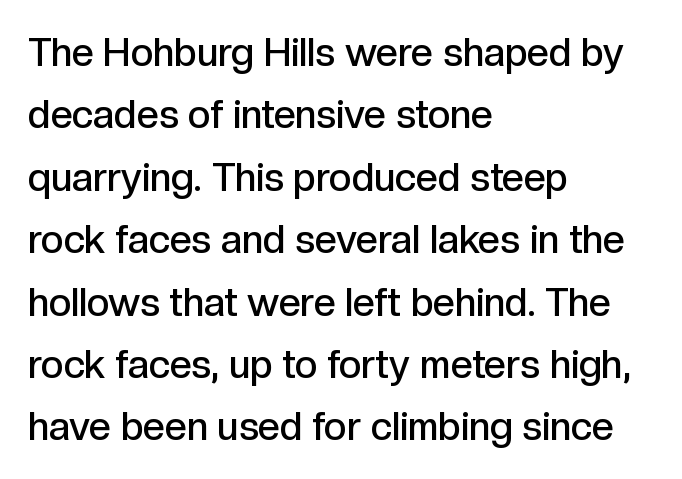
{"serif": "no", "italic": "no", "bold": "semi", "weight": "semibold", "width": "normal", "x_height": "medium", "monospaced": "no", "underline": "no", "align": "left", "line_spacing": "normal", "line_spacing_ratio": 1.6, "letter_spacing": "normal", "letter_spacing_em": 0.0, "glyph_px": 39}
